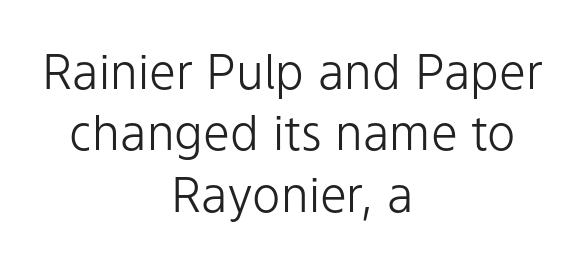
Q: Is the text bold? A: No.
Q: Is the text italic (slanted)? A: No, it is upright.
Q: Is the typeface a serif or a sans-serif typeface? A: Sans-serif.
Q: Is the text underlined? A: No.
Q: How is the paragraph aligned? A: Centered.
Q: Is the spacing between letters normal or unusually wide? A: Normal.
Q: Is the spacing between lines tight, normal or loose? A: Normal.
Q: Width (condensed, normal, or wide)? A: Normal.
Q: Stroke contrast? A: Low.
Q: x-height? A: Medium.
Q: Monospaced? A: No.
